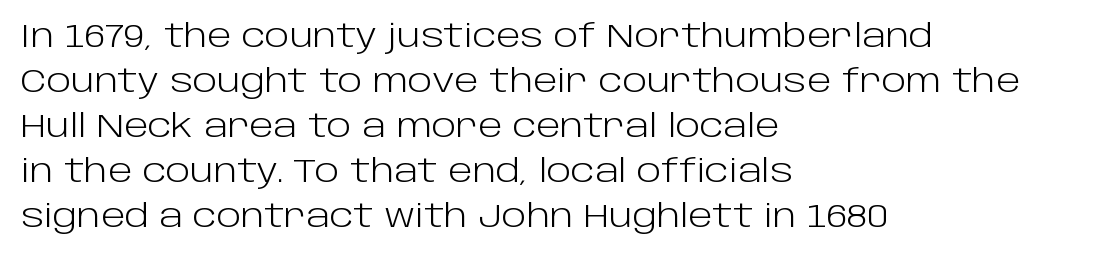
Do the characters align in a grid? No, the font is proportional. The compositor pushed each line to the left boundary. Compared with a typical body face, this is equally light or lighter still. Letter spacing: default. Font category for this specimen: sans-serif. Vertically, the passage feels balanced, rows spaced as you'd expect.
